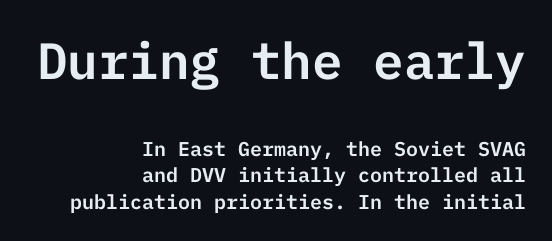
The image shows 51 px sans-serif type, upright; set right-aligned, normal line spacing (1.33x), normal letter spacing, not underlined; the first (top) block is 2.55x larger; low stroke contrast and a medium x-height.
